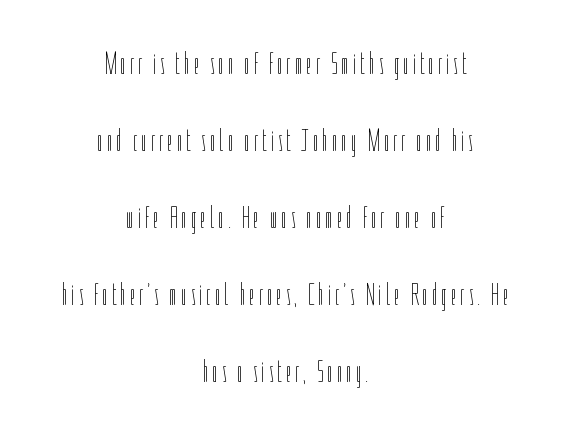
Q: Is the text bold? A: No.
Q: Is the text italic (slanted)? A: No, it is upright.
Q: Is the text underlined? A: No.
Q: How is the paragraph aligned? A: Centered.
Q: Is the spacing between lines tight, normal or loose? A: Loose.
Q: Width (condensed, normal, or wide)? A: Condensed.
Q: Stroke contrast? A: Low.
Q: x-height? A: Medium.
Q: Monospaced? A: No.
